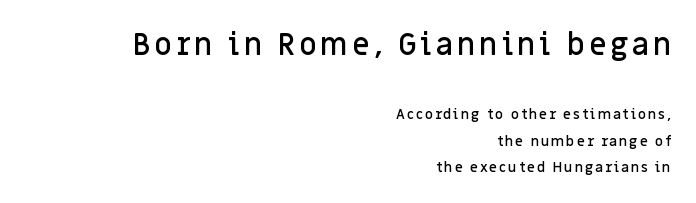
{"serif": "no", "italic": "no", "bold": "semi", "weight": "semibold", "width": "normal", "stroke_contrast": "low", "x_height": "large", "monospaced": "no", "underline": "no", "align": "right", "line_spacing_ratio": 1.88, "larger_block": "first", "size_ratio": 2.14, "glyph_px": 30}
